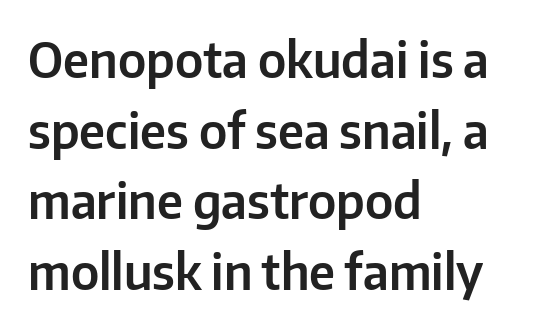
The image shows 48 px sans-serif type, upright; set left-aligned, normal line spacing (1.47x), normal letter spacing, not underlined; low stroke contrast and a medium x-height.
